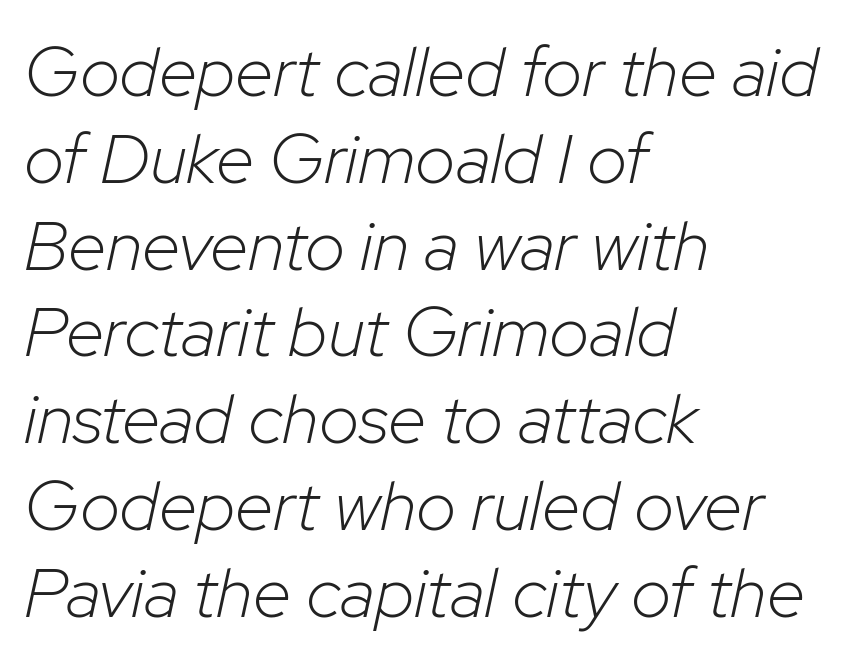
The image shows 70 px light type, italic (leaning right); set left-aligned, line spacing 1.24x, normal letter spacing, not underlined; low stroke contrast and a medium x-height.
